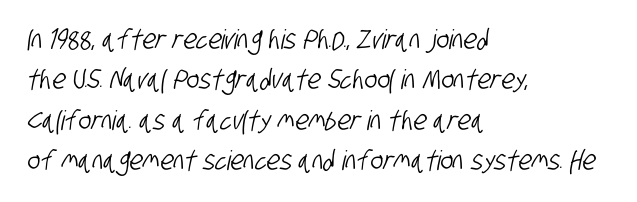
Q: Is the text underlined? A: No.
Q: How is the paragraph aligned? A: Left-aligned.
Q: Is the spacing between letters normal or unusually wide? A: Normal.
Q: Is the spacing between lines tight, normal or loose? A: Normal.
